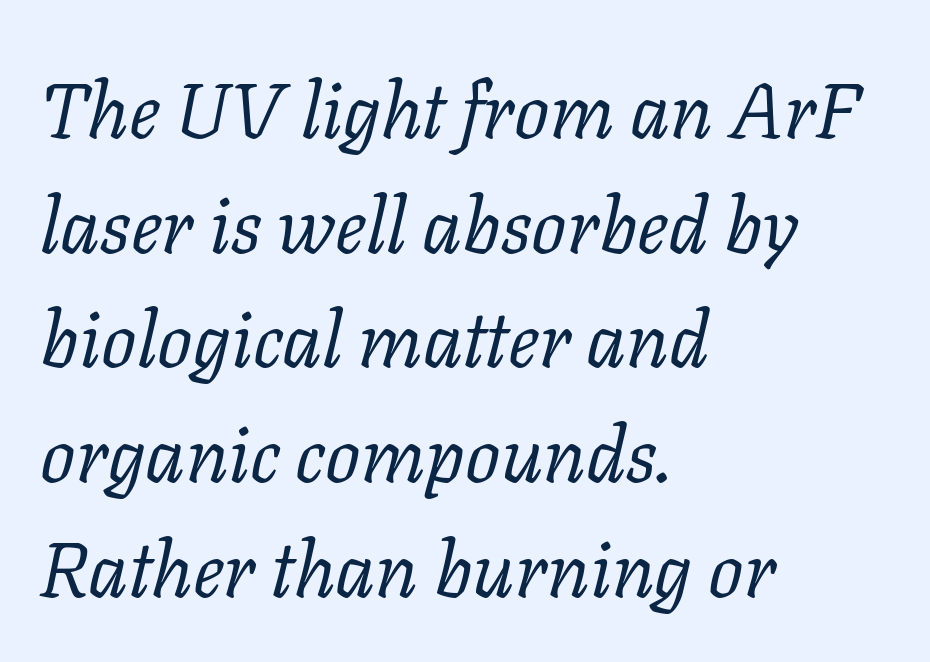
{"serif": "yes", "italic": "yes", "lean": "right", "slant_degrees": 11, "bold": "no", "weight": "regular", "width": "normal", "stroke_contrast": "low", "x_height": "medium", "monospaced": "no", "underline": "no", "align": "left", "line_spacing": "normal", "line_spacing_ratio": 1.47, "letter_spacing": "normal", "letter_spacing_em": 0.0, "glyph_px": 78}
